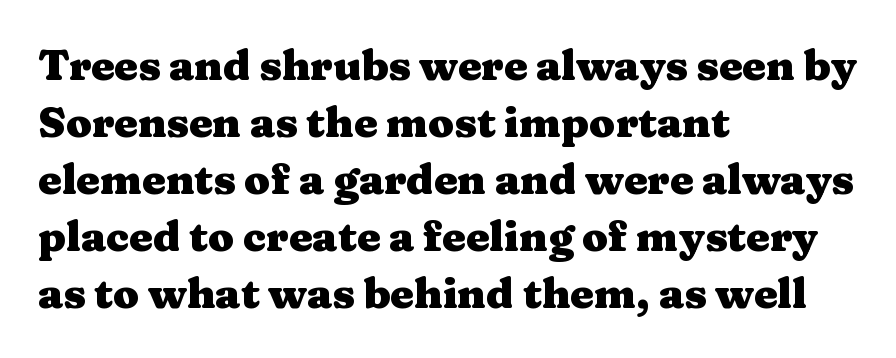
Q: Is the text bold? A: Yes.
Q: Is the text italic (slanted)? A: No, it is upright.
Q: Is the typeface a serif or a sans-serif typeface? A: Serif.
Q: Is the text underlined? A: No.
Q: How is the paragraph aligned? A: Left-aligned.
Q: Is the spacing between letters normal or unusually wide? A: Normal.
Q: Is the spacing between lines tight, normal or loose? A: Normal.
Q: Width (condensed, normal, or wide)? A: Wide.
Q: Stroke contrast? A: Medium.
Q: x-height? A: Medium.
Q: Monospaced? A: No.
